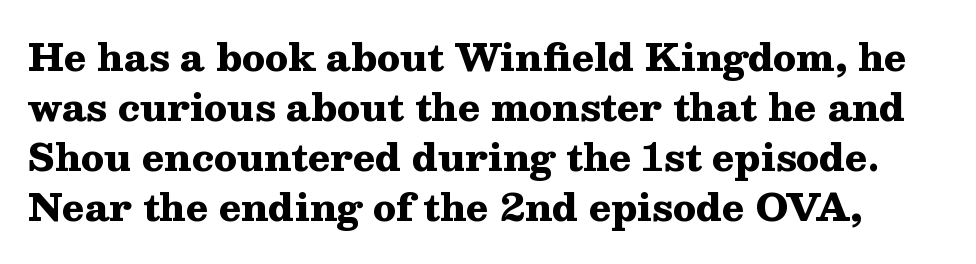
Q: Is the text bold? A: Yes.
Q: Is the text italic (slanted)? A: No, it is upright.
Q: Is the typeface a serif or a sans-serif typeface? A: Serif.
Q: Is the text underlined? A: No.
Q: Is the spacing between letters normal or unusually wide? A: Normal.
Q: Is the spacing between lines tight, normal or loose? A: Normal.
Q: Width (condensed, normal, or wide)? A: Wide.
Q: Stroke contrast? A: Medium.
Q: x-height? A: Medium.
Q: Monospaced? A: No.
